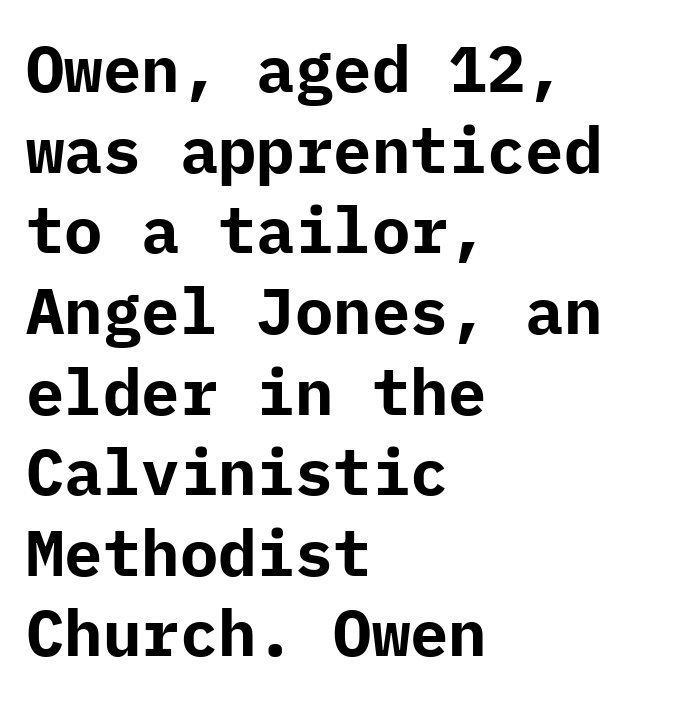
{"serif": "no", "italic": "no", "bold": "yes", "weight": "bold", "width": "normal", "stroke_contrast": "low", "x_height": "medium", "underline": "no", "align": "left", "line_spacing": "normal", "line_spacing_ratio": 1.26, "letter_spacing": "normal", "letter_spacing_em": 0.0, "glyph_px": 64}
